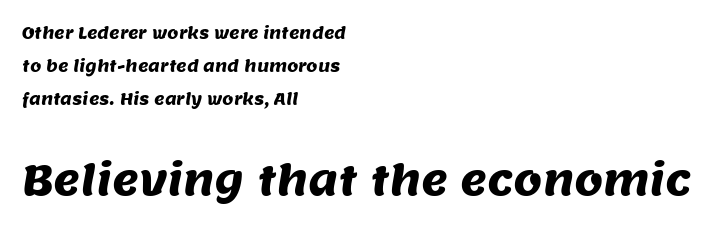
{"serif": "no", "width": "normal", "stroke_contrast": "medium", "x_height": "large", "monospaced": "no", "underline": "no", "align": "left", "line_spacing": "loose", "line_spacing_ratio": 2.05, "letter_spacing": "normal", "letter_spacing_em": 0.0, "larger_block": "second", "size_ratio": 2.56, "glyph_px": 41}
